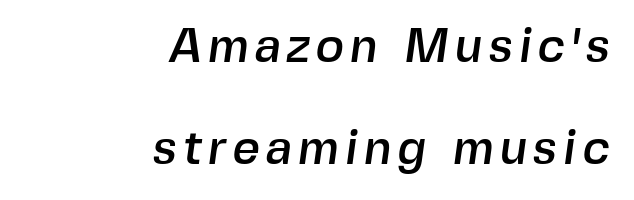
Q: Is the typeface a serif or a sans-serif typeface? A: Sans-serif.
Q: Is the text underlined? A: No.
Q: How is the paragraph aligned? A: Right-aligned.
Q: Is the spacing between lines tight, normal or loose? A: Loose.
Q: Width (condensed, normal, or wide)? A: Normal.
Q: x-height? A: Medium.
Q: Monospaced? A: No.
